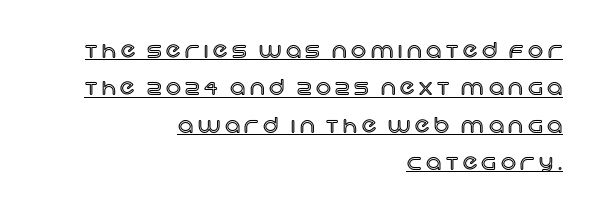
The image shows 21 px text type, upright; set right-aligned, line spacing 1.78x, unusually wide letter spacing (+0.22 em), underlined.
